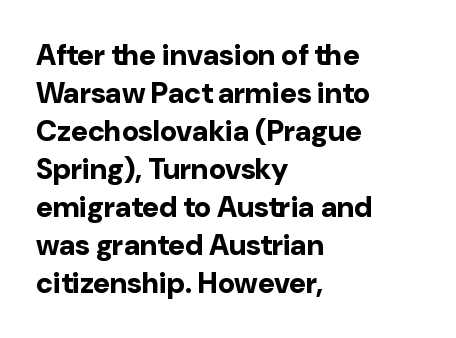
Q: Is the text bold? A: Yes.
Q: Is the text italic (slanted)? A: No, it is upright.
Q: Is the typeface a serif or a sans-serif typeface? A: Sans-serif.
Q: Is the text underlined? A: No.
Q: How is the paragraph aligned? A: Left-aligned.
Q: Is the spacing between letters normal or unusually wide? A: Normal.
Q: Is the spacing between lines tight, normal or loose? A: Normal.
Q: Width (condensed, normal, or wide)? A: Normal.
Q: Stroke contrast? A: Low.
Q: x-height? A: Medium.
Q: Monospaced? A: No.
